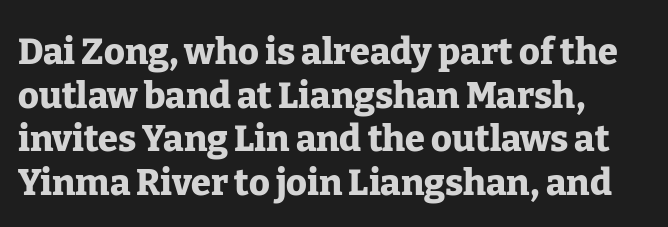
The image shows 36 px heavy serif type, upright; set left-aligned, line spacing 1.21x, normal letter spacing, not underlined; low stroke contrast and a medium x-height.
